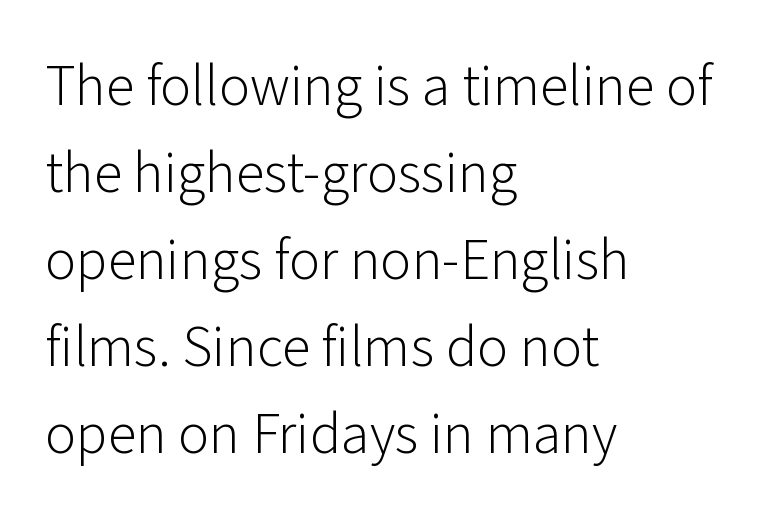
The image shows 58 px light sans-serif type, upright; set left-aligned, normal line spacing (1.5x), normal letter spacing, not underlined; low stroke contrast and a medium x-height.
